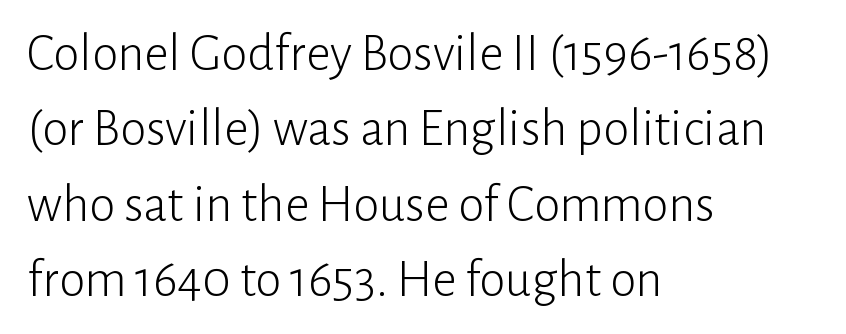
These lines are rendered in a variable-pitch font. Horizontally, the lines are justified to the leading edge only. The typeface chosen for these lines omits serifs. Lines of text with bare space underneath. Think standard paragraph weight, or any step lighter than that.
